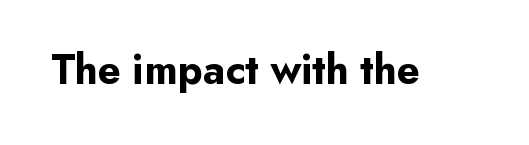
Q: Is the text bold? A: Yes.
Q: Is the text italic (slanted)? A: No, it is upright.
Q: Is the typeface a serif or a sans-serif typeface? A: Sans-serif.
Q: Is the text underlined? A: No.
Q: Is the spacing between letters normal or unusually wide? A: Normal.
Q: Width (condensed, normal, or wide)? A: Normal.
Q: Stroke contrast? A: Low.
Q: x-height? A: Small.
Q: Monospaced? A: No.
